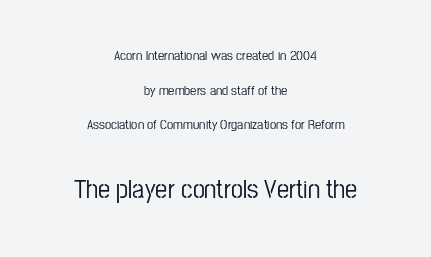
A student would call this center alignment; a typographer would say set centered. Just letters on the line, the space beneath them empty. You can tell it's not italic because the verticals are truly vertical. Of the two passages, the one underneath uses the larger point size.
